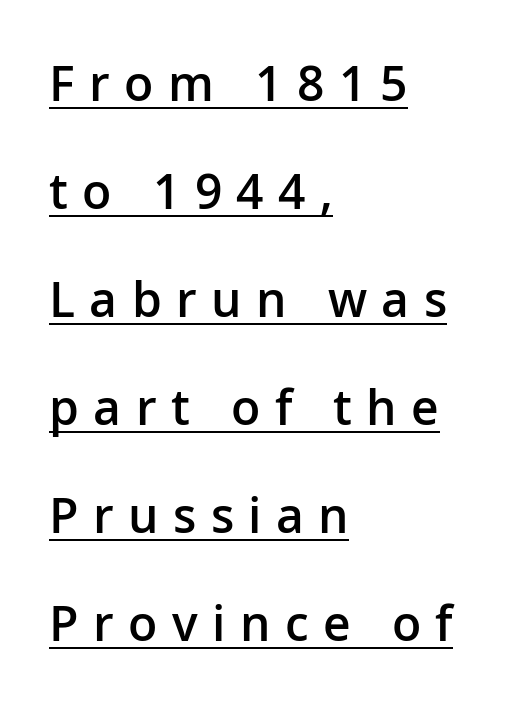
The image shows 48 px semibold sans-serif type, upright; set left-aligned, loose line spacing (2.25x), unusually wide letter spacing (+0.3 em), underlined; low stroke contrast and a medium x-height.
